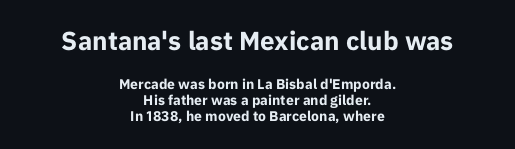
The letters stand upright; this is a roman face. Is the lower block the larger one? No — the upper block carries the bigger type. The passage shown has conventional tracking throughout. Leading is clearly below the norm, producing a dense column. The whitespace from short lines is split evenly between both sides. The typesetting leans heavy: a genuine bold.
